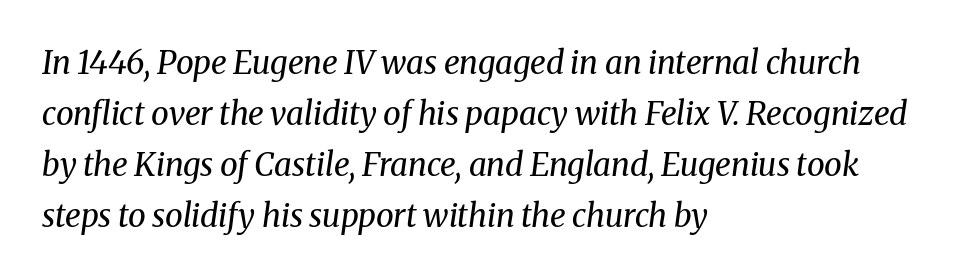
{"serif": "yes", "italic": "yes", "lean": "right", "slant_degrees": 8, "bold": "no", "weight": "regular", "width": "normal", "stroke_contrast": "medium", "x_height": "medium", "monospaced": "no", "underline": "no", "align": "left", "line_spacing": "normal", "line_spacing_ratio": 1.59, "letter_spacing": "normal", "letter_spacing_em": 0.0, "glyph_px": 32}
